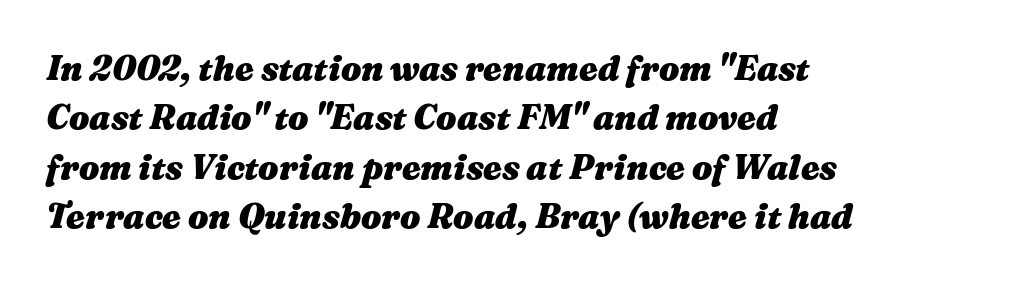
Q: Is the text bold? A: Yes.
Q: Is the text italic (slanted)? A: Yes, it leans right by about 16 degrees.
Q: Is the text underlined? A: No.
Q: How is the paragraph aligned? A: Left-aligned.
Q: Is the spacing between letters normal or unusually wide? A: Normal.
Q: Is the spacing between lines tight, normal or loose? A: Normal.
Q: Width (condensed, normal, or wide)? A: Wide.
Q: Stroke contrast? A: Medium.
Q: x-height? A: Medium.
Q: Monospaced? A: No.
